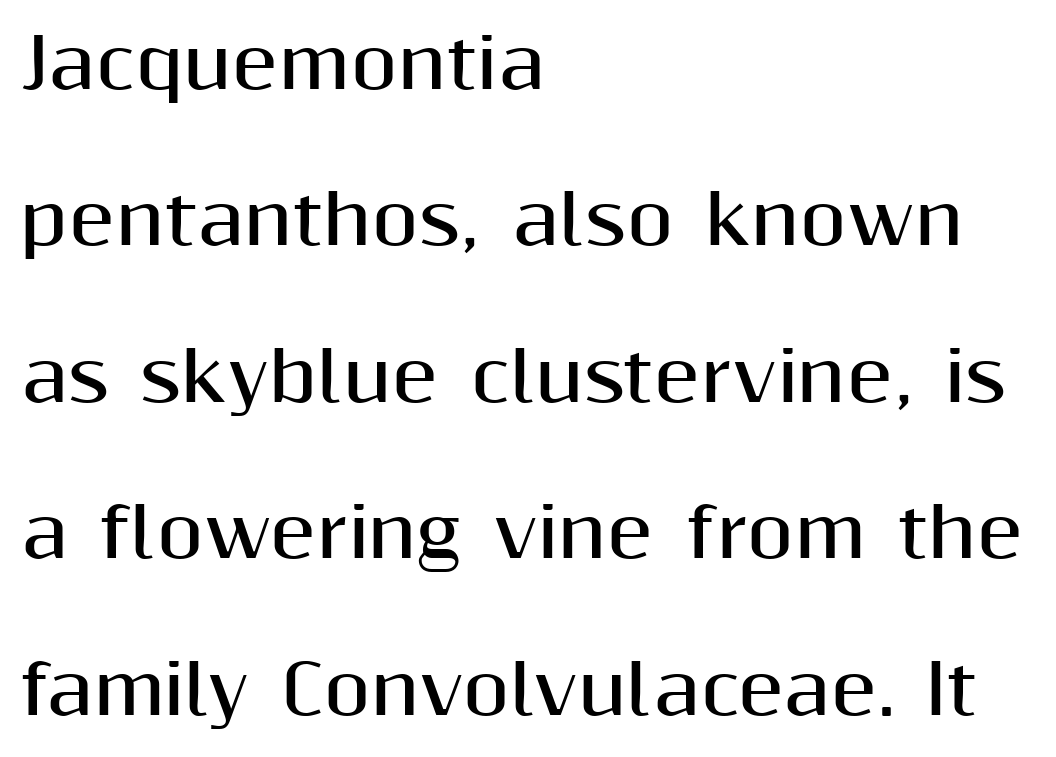
Note: no serifs on the glyphs. Summary of weight: heavy, a full bold. These lines stand farther apart than default settings would place them. No extra tracking has been applied to these lines. The words here are not underlined. Think of a printed novel: that variable character pitch is what you see here.
